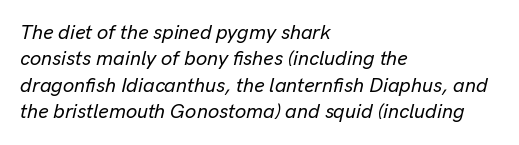
{"italic": "yes", "lean": "right", "slant_degrees": 13, "underline": "no", "align": "left", "line_spacing": "normal", "line_spacing_ratio": 1.32, "letter_spacing": "normal", "letter_spacing_em": 0.0, "glyph_px": 20}
